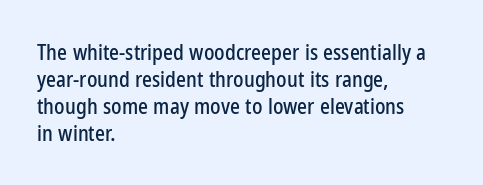
No word sits above an underline. Rendered with straight, roman letterforms. A typesetter would call this leading conventional body-copy spacing. Nothing unusual about the tracking: characters are spaced as the font intends. Line starts are locked; line ends wander.
